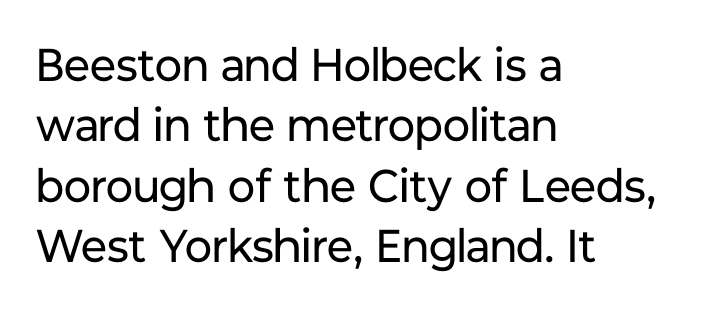
{"serif": "no", "italic": "no", "bold": "no", "weight": "regular", "width": "normal", "stroke_contrast": "low", "x_height": "medium", "monospaced": "no", "underline": "no", "align": "left", "line_spacing": "normal", "line_spacing_ratio": 1.31, "letter_spacing": "normal", "letter_spacing_em": 0.0, "glyph_px": 46}
